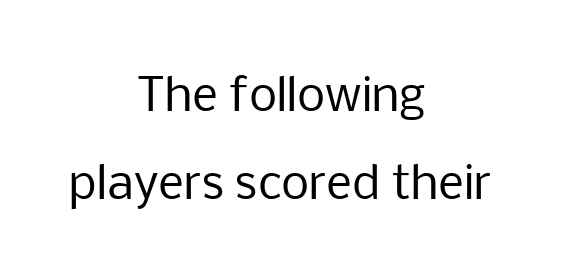
The image shows 45 px regular-weight sans-serif type, upright; set centered, loose line spacing (1.96x), normal letter spacing, not underlined; low stroke contrast and a medium x-height.
